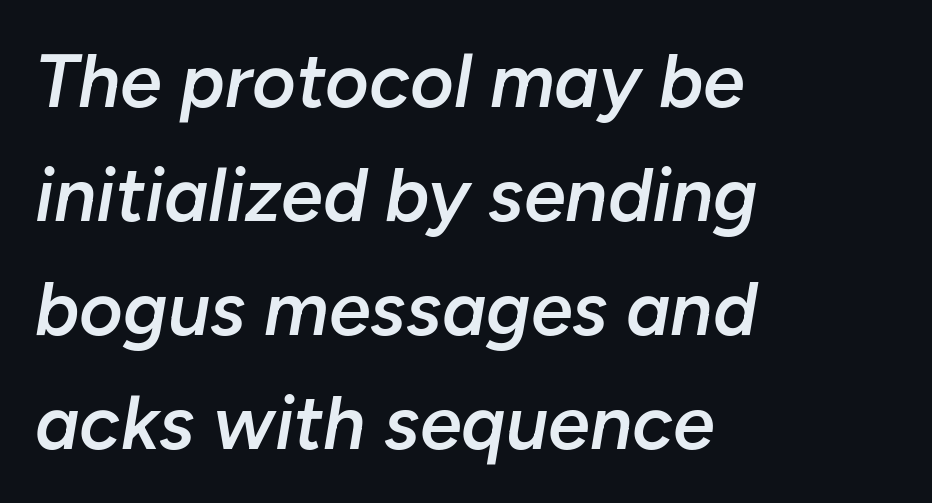
Q: Is the text bold? A: Semi-bold.
Q: Is the text italic (slanted)? A: Yes, it leans right by about 10 degrees.
Q: Is the text underlined? A: No.
Q: How is the paragraph aligned? A: Left-aligned.
Q: Is the spacing between letters normal or unusually wide? A: Normal.
Q: Is the spacing between lines tight, normal or loose? A: Normal.
Q: Width (condensed, normal, or wide)? A: Normal.
Q: Stroke contrast? A: Low.
Q: x-height? A: Medium.
Q: Monospaced? A: No.
